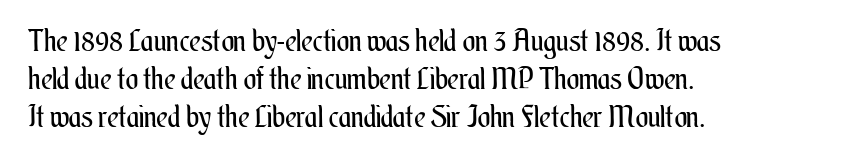
The image shows 30 px regular-weight, condensed type, upright; set left-aligned, normal line spacing (1.26x), normal letter spacing, not underlined; medium stroke contrast and a small x-height.
